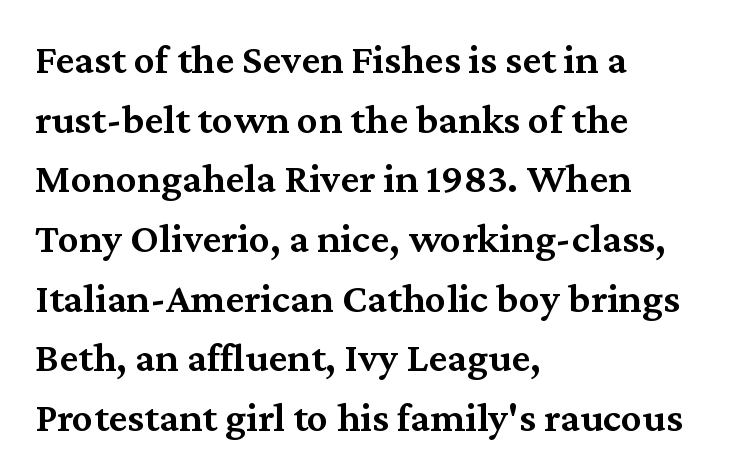
Each row of text sits above clean, open space. Unlike italic type, these characters show no tilt at all. Students, this is semibold: more ink than regular, less than bold. The lines are quadded left.
